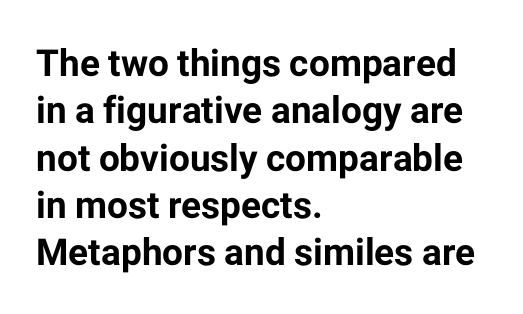
Here the glyphs are tracked normally, forming tight word shapes. The text was rendered using a sans face with plain stroke endings. Weight check: bold — yes, fully. Vertically, the passage feels balanced, rows spaced as you'd expect. Beneath every word, the page is bare.
